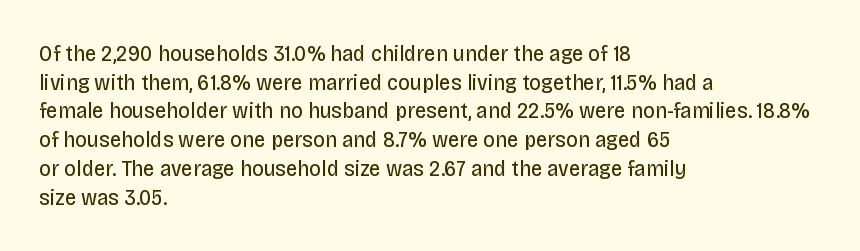
The lines sit at an ordinary, default distance from one another. The text block is weighted toward the left margin, trailing off unevenly rightward. Tracking value appears to be zero — textbook default spacing. Has an underline been added? It has not. Stroke mass is kept to a normal reading level or below.
